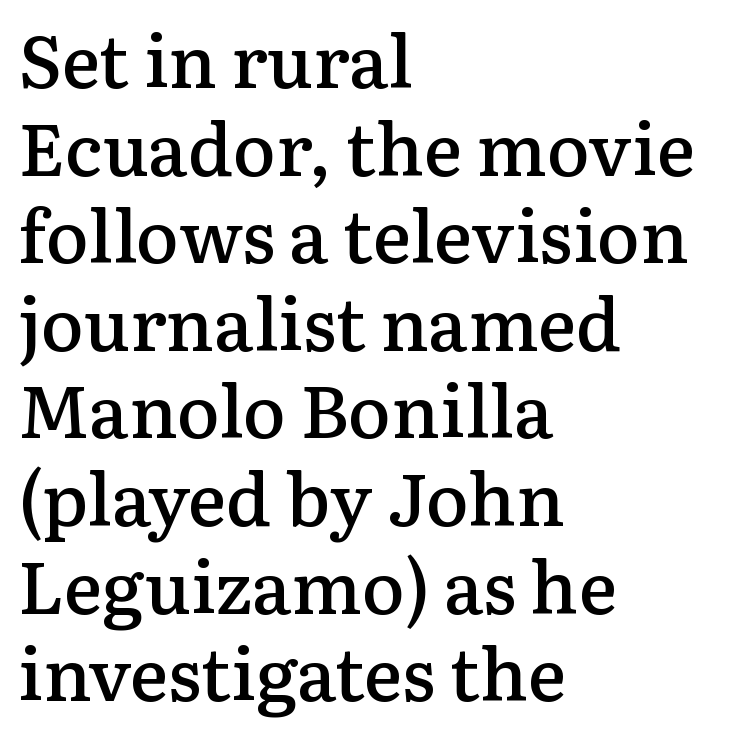
Q: Is the text bold? A: Semi-bold.
Q: Is the text italic (slanted)? A: No, it is upright.
Q: Is the typeface a serif or a sans-serif typeface? A: Serif.
Q: Is the text underlined? A: No.
Q: How is the paragraph aligned? A: Left-aligned.
Q: Is the spacing between letters normal or unusually wide? A: Normal.
Q: Width (condensed, normal, or wide)? A: Normal.
Q: Stroke contrast? A: Low.
Q: x-height? A: Medium.
Q: Monospaced? A: No.
